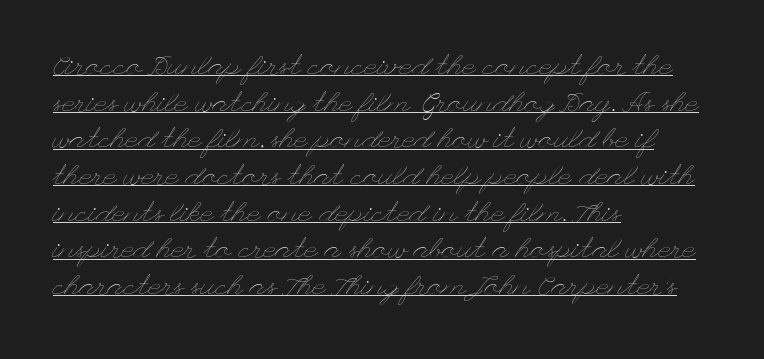
The image shows 28 px thin, wide type; set left-aligned, normal line spacing (1.31x), normal letter spacing, underlined; low stroke contrast and a small x-height.
